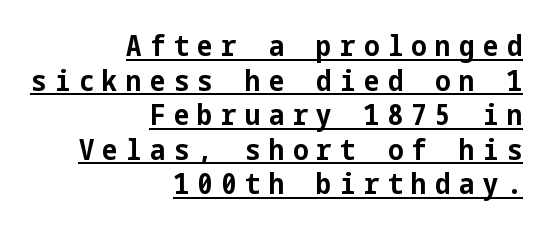
The image shows 29 px bold, condensed sans-serif type, upright; set right-aligned, line spacing 1.19x, unusually wide letter spacing (+0.29 em), underlined; low stroke contrast and a medium x-height.
